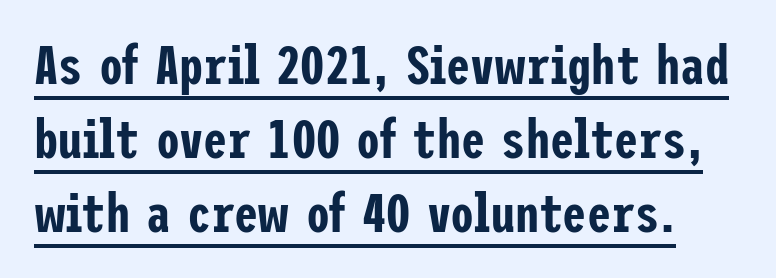
Q: Is the text italic (slanted)? A: No, it is upright.
Q: Is the typeface a serif or a sans-serif typeface? A: Sans-serif.
Q: Is the text underlined? A: Yes.
Q: Is the spacing between letters normal or unusually wide? A: Normal.
Q: Is the spacing between lines tight, normal or loose? A: Normal.
Q: Width (condensed, normal, or wide)? A: Condensed.
Q: Stroke contrast? A: Low.
Q: x-height? A: Medium.
